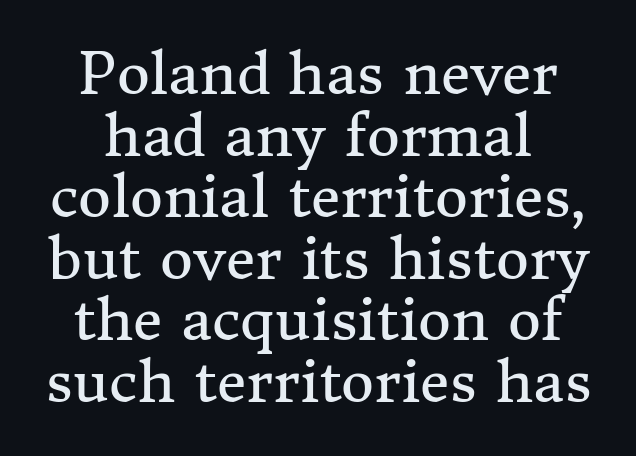
The image shows 57 px regular-weight serif type, upright; set tight line spacing (1.08x), normal letter spacing, not underlined; medium stroke contrast and a medium x-height.
